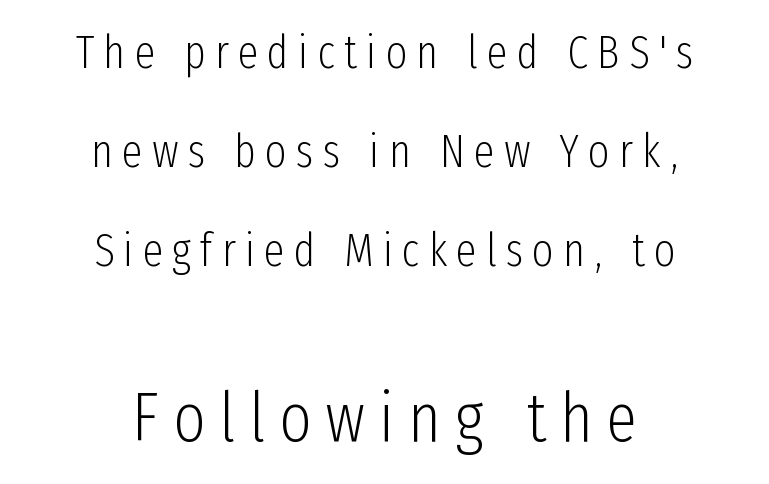
The image shows 69 px light, condensed sans-serif type, upright; set centered, loose line spacing (2.15x), unusually wide letter spacing (+0.2 em), not underlined; the second (bottom) block is 1.5x larger; low stroke contrast and a medium x-height.
